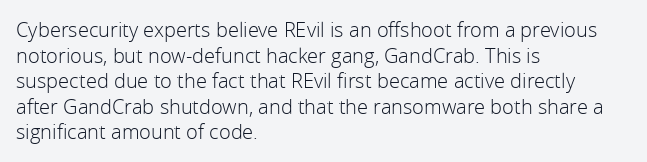
The image shows 20 px text type, upright; set left-aligned, normal line spacing (1.28x), normal letter spacing, not underlined.
